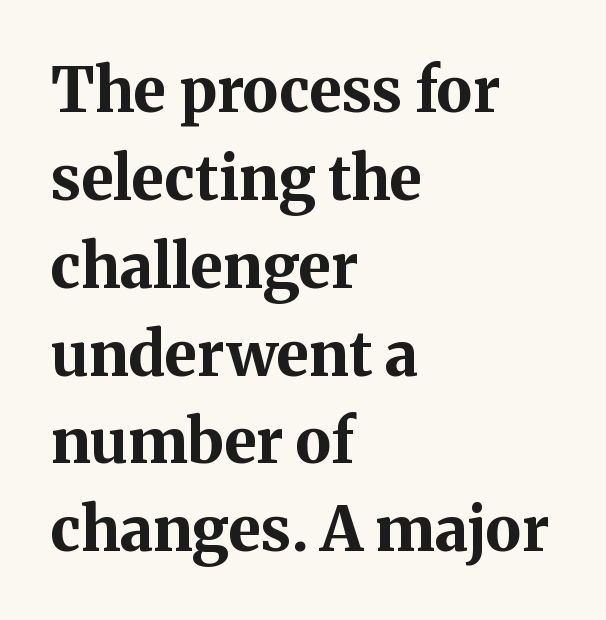
{"serif": "yes", "italic": "no", "bold": "yes", "weight": "bold", "width": "normal", "stroke_contrast": "medium", "x_height": "medium", "monospaced": "no", "underline": "no", "align": "left", "line_spacing": "normal", "line_spacing_ratio": 1.44, "letter_spacing": "normal", "letter_spacing_em": 0.0, "glyph_px": 61}
